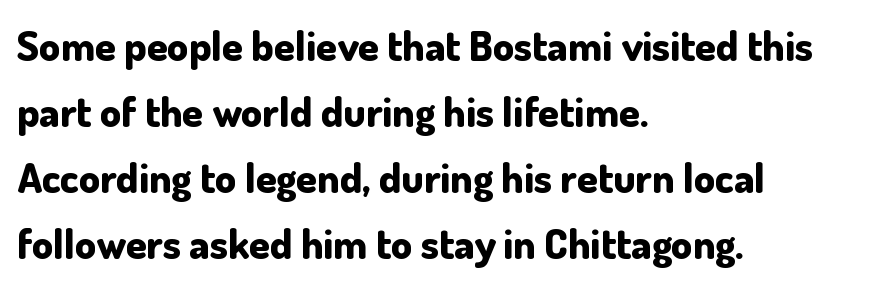
{"serif": "no", "italic": "no", "bold": "yes", "weight": "bold", "width": "normal", "stroke_contrast": "low", "x_height": "small", "monospaced": "no", "underline": "no", "align": "left", "line_spacing": "normal", "line_spacing_ratio": 1.57, "letter_spacing": "normal", "letter_spacing_em": 0.0, "glyph_px": 42}
